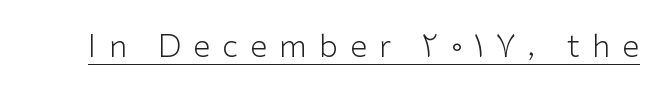
The image shows 31 px light sans-serif type, upright; set unusually wide letter spacing (+0.39 em), underlined; low stroke contrast and a medium x-height.
